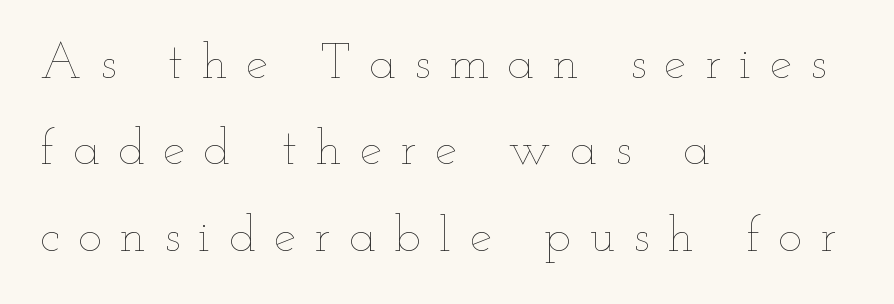
Q: Is the text bold? A: No.
Q: Is the text italic (slanted)? A: No, it is upright.
Q: Is the text underlined? A: No.
Q: How is the paragraph aligned? A: Left-aligned.
Q: Is the spacing between letters normal or unusually wide? A: Unusually wide.
Q: Width (condensed, normal, or wide)? A: Wide.
Q: Stroke contrast? A: Low.
Q: x-height? A: Small.
Q: Monospaced? A: No.
